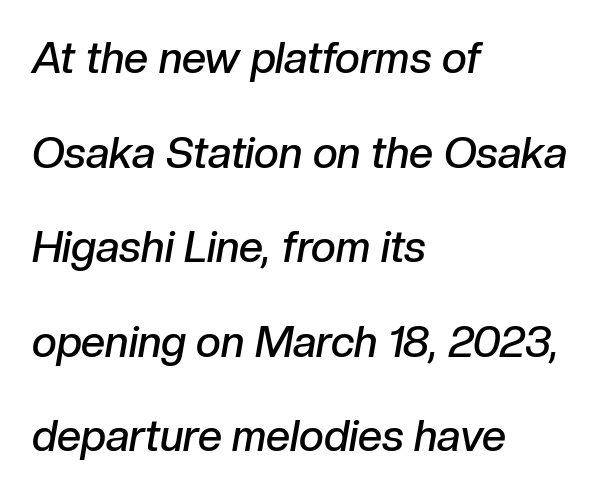
{"italic": "yes", "lean": "right", "slant_degrees": 10, "bold": "semi", "weight": "semibold", "width": "normal", "stroke_contrast": "low", "x_height": "medium", "monospaced": "no", "underline": "no", "align": "left", "line_spacing": "loose", "line_spacing_ratio": 2.2, "letter_spacing": "normal", "letter_spacing_em": 0.0, "glyph_px": 43}
